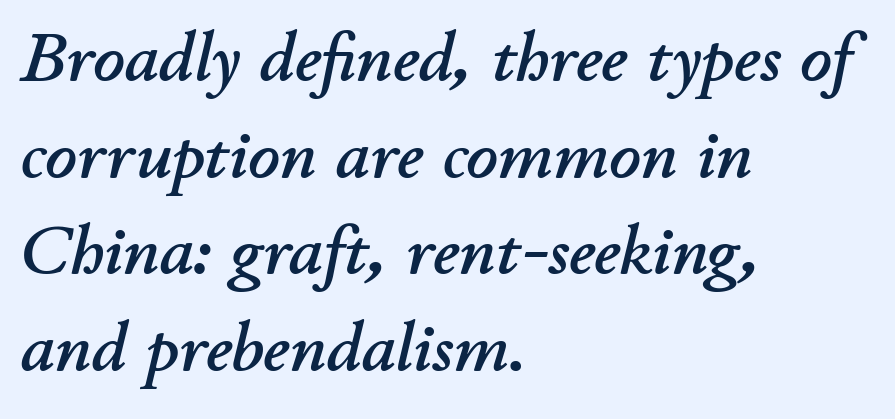
{"italic": "yes", "lean": "right", "slant_degrees": 11, "width": "normal", "stroke_contrast": "low", "x_height": "small", "monospaced": "no", "underline": "no", "align": "left", "line_spacing": "normal", "line_spacing_ratio": 1.4, "letter_spacing": "normal", "letter_spacing_em": 0.0, "glyph_px": 69}
